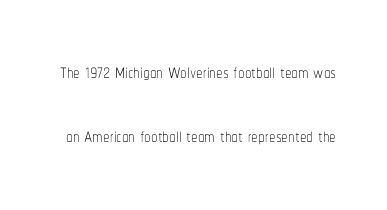
Ascenders rise straight up at ninety degrees. Stroke thickness stays within the range of a standard reading face or lighter. The designer dialed line spacing up above the default. Descenders are the only things crossing below the line. Nothing unusual about the tracking: characters are spaced as the font intends.
